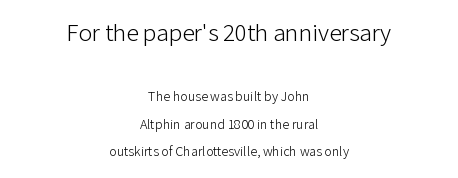
Q: Is the text bold? A: No.
Q: Is the text italic (slanted)? A: No, it is upright.
Q: Is the text underlined? A: No.
Q: How is the paragraph aligned? A: Centered.
Q: Is the spacing between letters normal or unusually wide? A: Normal.
Q: Is the spacing between lines tight, normal or loose? A: Loose.
Q: Which block of text is set in a larger size, the first (top) or the second (bottom)? A: The first (top) one.
